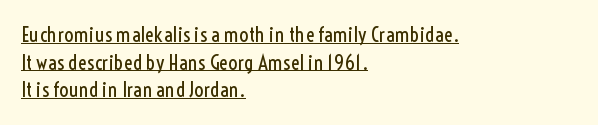
Q: Is the text bold? A: No.
Q: Is the text italic (slanted)? A: No, it is upright.
Q: Is the text underlined? A: Yes.
Q: How is the paragraph aligned? A: Left-aligned.
Q: Is the spacing between letters normal or unusually wide? A: Normal.
Q: Is the spacing between lines tight, normal or loose? A: Normal.
